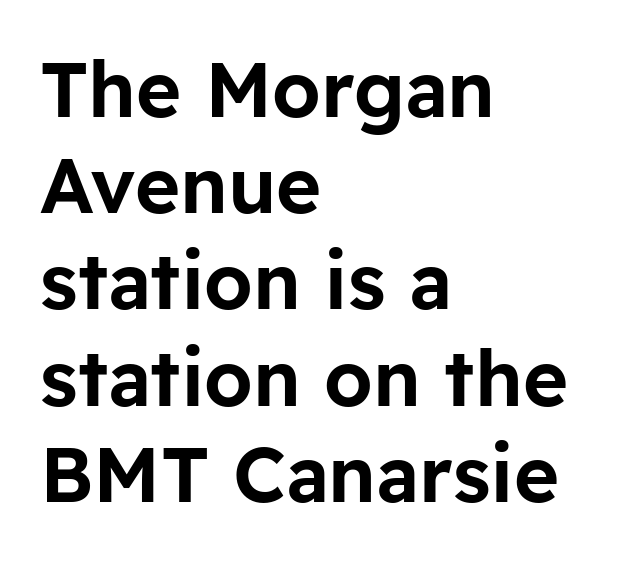
The image shows 77 px sans-serif type, upright; set left-aligned, normal line spacing (1.25x), normal letter spacing, not underlined; low stroke contrast and a medium x-height.
